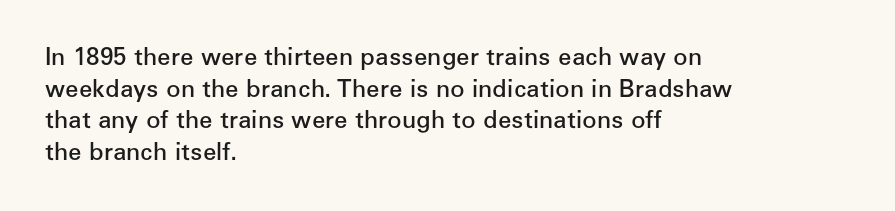
{"italic": "no", "bold": "semi", "underline": "no", "align": "left", "line_spacing": "normal", "line_spacing_ratio": 1.32, "letter_spacing": "normal", "letter_spacing_em": 0.0, "glyph_px": 24}
